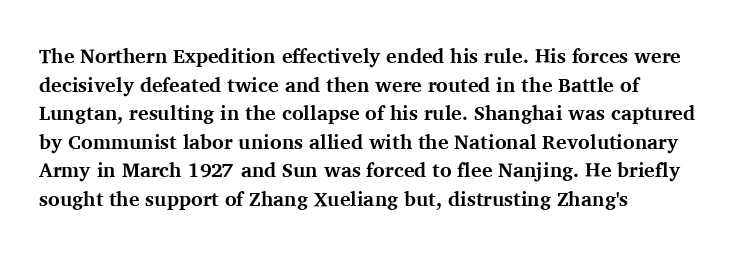
This sample uses an upright cut, with every glyph sitting square on the baseline. Only glyphs here, with clear space below each row. Visually the block forms a straight wall on the left and a jagged coastline on the right. Its strokes are broad and dark, the hallmark of bold type. This block has exactly the height ordinary leading produces. The passage shown has conventional tracking throughout.
